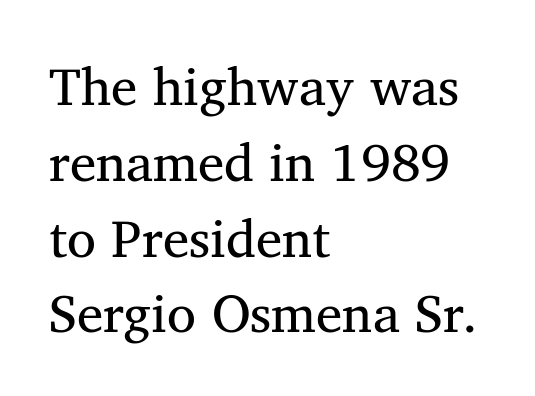
{"serif": "yes", "italic": "no", "bold": "no", "weight": "regular", "width": "normal", "stroke_contrast": "medium", "x_height": "medium", "monospaced": "no", "underline": "no", "align": "left", "line_spacing": "normal", "line_spacing_ratio": 1.43, "letter_spacing": "normal", "letter_spacing_em": 0.0, "glyph_px": 53}
